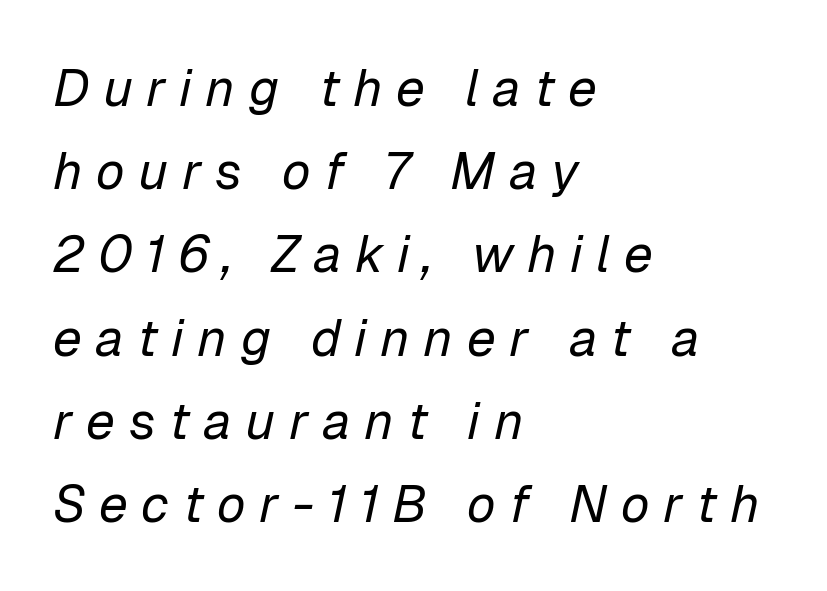
Weight: in the light-to-regular range. The line-height multiplier appears to be the usual default. Looking at the ascenders, they clearly lean. These lines are set flush left with a ragged right edge.
